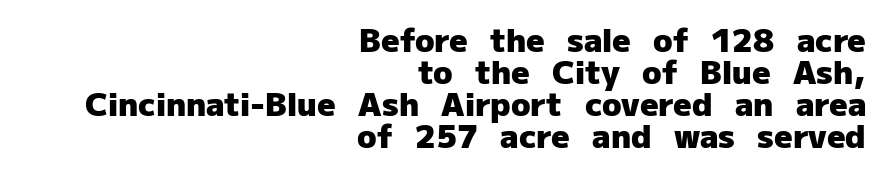
Q: Is the text bold? A: Yes.
Q: Is the text italic (slanted)? A: No, it is upright.
Q: Is the typeface a serif or a sans-serif typeface? A: Sans-serif.
Q: Is the text underlined? A: No.
Q: How is the paragraph aligned? A: Right-aligned.
Q: Is the spacing between letters normal or unusually wide? A: Normal.
Q: Is the spacing between lines tight, normal or loose? A: Tight.
Q: Width (condensed, normal, or wide)? A: Normal.
Q: Stroke contrast? A: Low.
Q: x-height? A: Medium.
Q: Monospaced? A: No.
